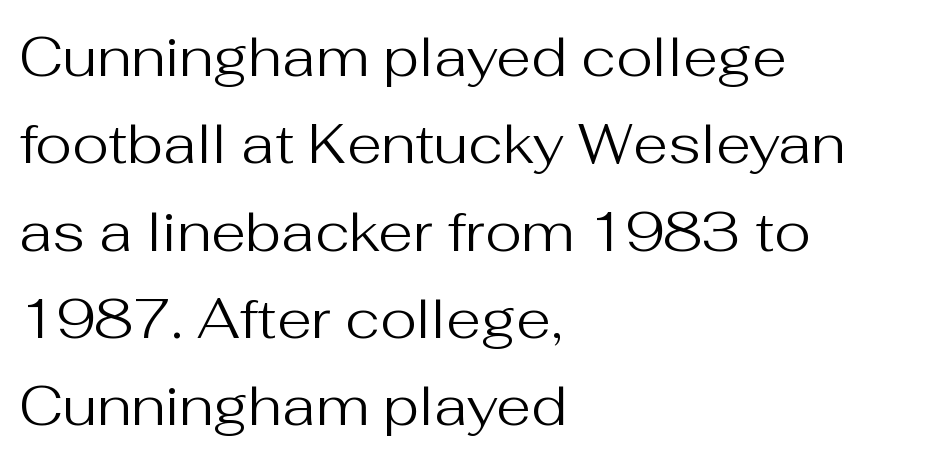
{"serif": "no", "italic": "no", "bold": "no", "weight": "regular", "width": "normal", "stroke_contrast": "medium", "x_height": "medium", "monospaced": "no", "underline": "no", "align": "left", "line_spacing": "normal", "line_spacing_ratio": 1.56, "letter_spacing": "normal", "letter_spacing_em": 0.0, "glyph_px": 56}
